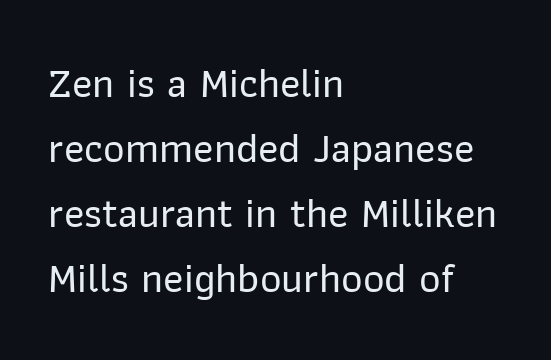
Q: Is the text italic (slanted)? A: No, it is upright.
Q: Is the typeface a serif or a sans-serif typeface? A: Sans-serif.
Q: Is the text underlined? A: No.
Q: How is the paragraph aligned? A: Left-aligned.
Q: Is the spacing between letters normal or unusually wide? A: Normal.
Q: Is the spacing between lines tight, normal or loose? A: Normal.
Q: Width (condensed, normal, or wide)? A: Normal.
Q: Stroke contrast? A: Low.
Q: x-height? A: Medium.
Q: Monospaced? A: No.
